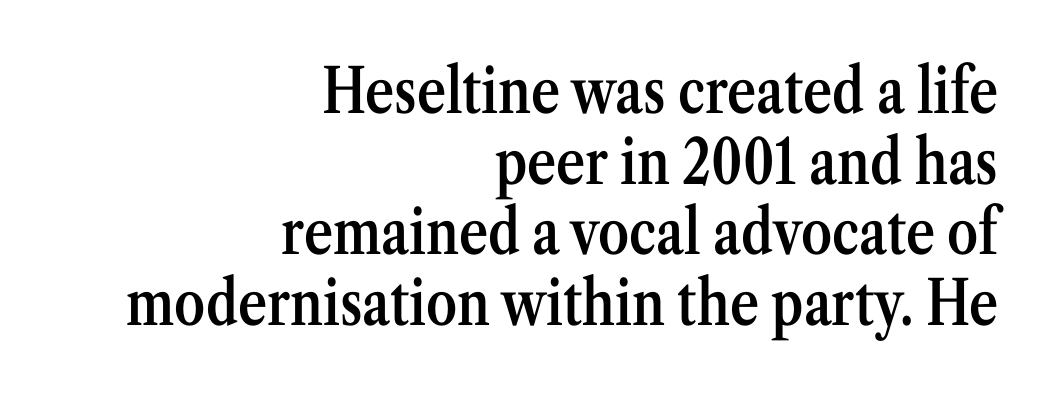
Stroke thickness is moderately raised; the sample reads as semibold. Has an underline been added? It has not. What kind of face is this? One with serifs. Vertical spacing — tight. Each letter keeps its own natural width here, so spacing adapts to shape. The tracking reads as untouched default to a designer's eye.
